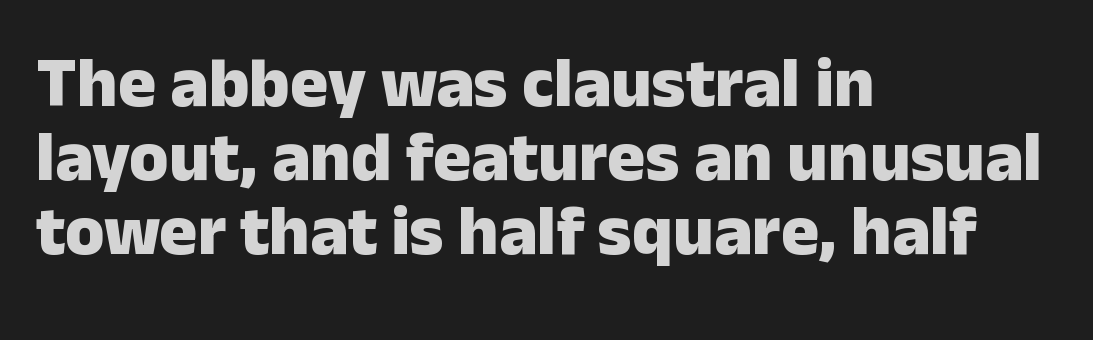
The image shows 71 px heavy sans-serif type, upright; set left-aligned, tight line spacing (1.04x), normal letter spacing, not underlined; low stroke contrast and a medium x-height.
